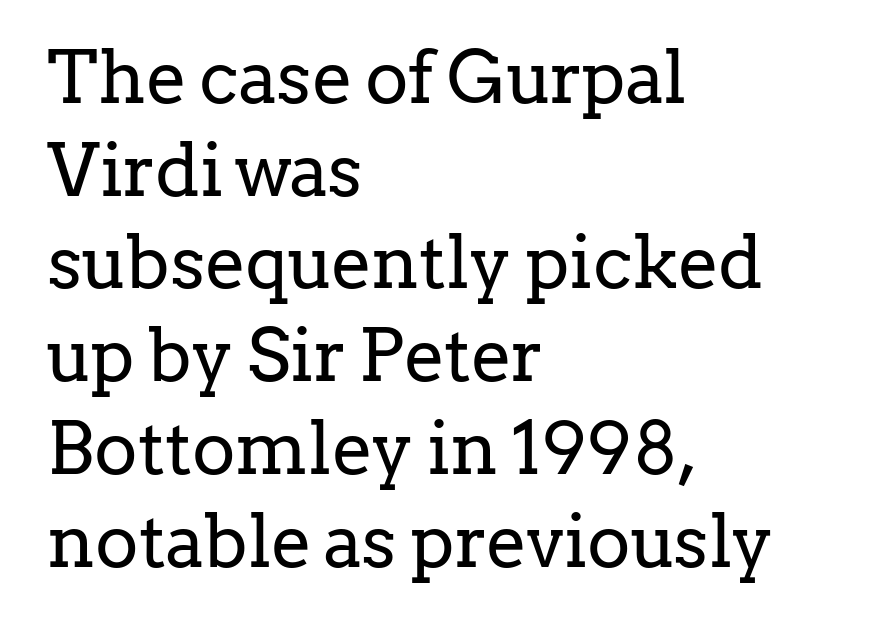
Q: Is the text bold? A: No.
Q: Is the text italic (slanted)? A: No, it is upright.
Q: Is the typeface a serif or a sans-serif typeface? A: Serif.
Q: Is the text underlined? A: No.
Q: How is the paragraph aligned? A: Left-aligned.
Q: Is the spacing between letters normal or unusually wide? A: Normal.
Q: Is the spacing between lines tight, normal or loose? A: Normal.
Q: Width (condensed, normal, or wide)? A: Normal.
Q: Stroke contrast? A: Low.
Q: x-height? A: Medium.
Q: Monospaced? A: No.
